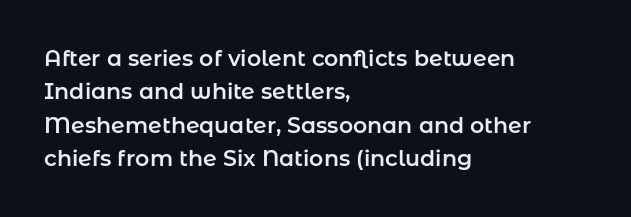
{"italic": "no", "underline": "no", "align": "left", "line_spacing": "normal", "line_spacing_ratio": 1.52, "letter_spacing": "normal", "letter_spacing_em": 0.0, "glyph_px": 22}
